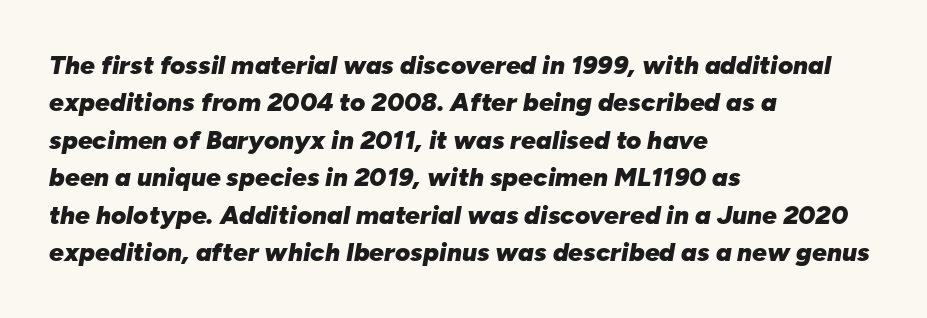
Q: Is the text bold? A: Yes.
Q: Is the text italic (slanted)? A: Yes, it leans right by about 10 degrees.
Q: Is the text underlined? A: No.
Q: How is the paragraph aligned? A: Left-aligned.
Q: Is the spacing between letters normal or unusually wide? A: Normal.
Q: Is the spacing between lines tight, normal or loose? A: Normal.
